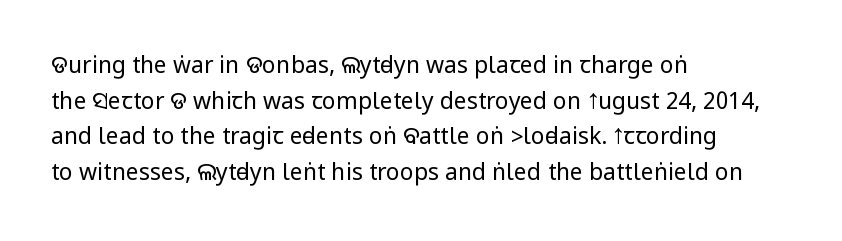
Baseline-to-baseline distance is the conventional proportion of letter height. The passage is arranged the way most books set body copy — flush left. The glyphs are unaccompanied by any horizontal stroke below them. The gaps between neighbouring characters are ordinary and unremarkable.
